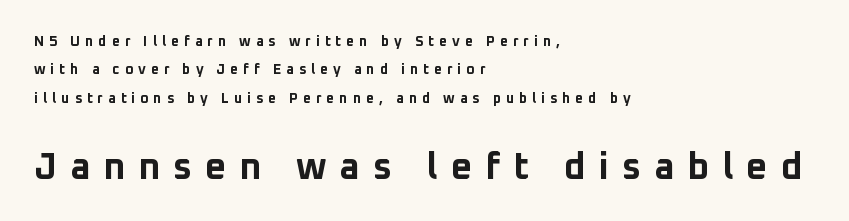
{"serif": "no", "italic": "no", "bold": "yes", "weight": "bold", "width": "normal", "stroke_contrast": "low", "x_height": "medium", "monospaced": "no", "underline": "no", "align": "left", "line_spacing": "loose", "line_spacing_ratio": 2.03, "letter_spacing": "wide", "letter_spacing_em": 0.35, "larger_block": "second", "size_ratio": 2.64, "glyph_px": 37}
